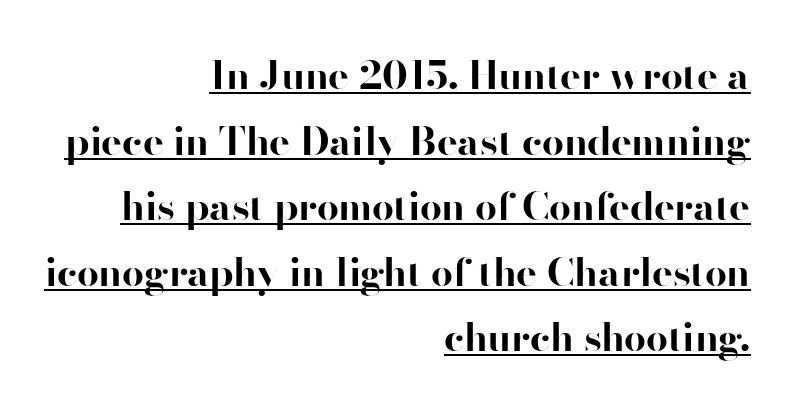
{"serif": "no", "italic": "no", "bold": "yes", "weight": "bold", "width": "normal", "stroke_contrast": "high", "x_height": "small", "monospaced": "no", "underline": "yes", "align": "right", "line_spacing": "normal", "line_spacing_ratio": 1.68, "letter_spacing": "normal", "letter_spacing_em": 0.0, "glyph_px": 39}
